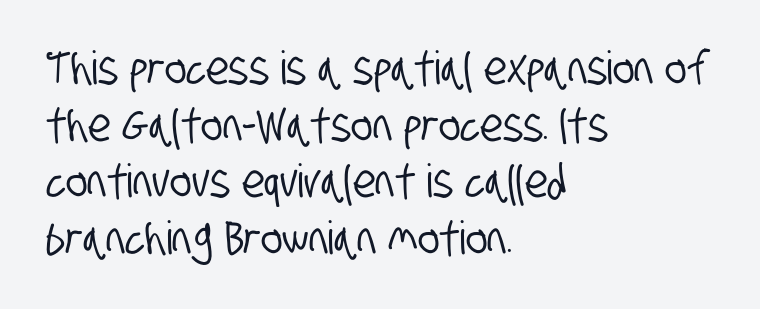
Q: Is the typeface a serif or a sans-serif typeface? A: Sans-serif.
Q: Is the text underlined? A: No.
Q: How is the paragraph aligned? A: Left-aligned.
Q: Is the spacing between letters normal or unusually wide? A: Normal.
Q: Width (condensed, normal, or wide)? A: Condensed.
Q: Stroke contrast? A: Low.
Q: x-height? A: Large.
Q: Monospaced? A: No.
